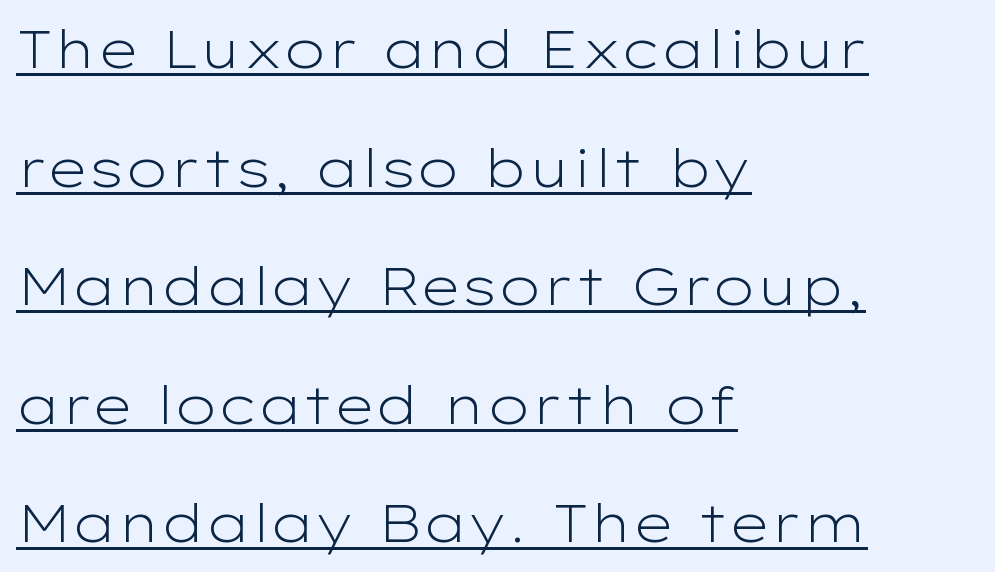
The image shows 52 px light, wide sans-serif type, upright; set left-aligned, loose line spacing (2.28x), normal letter spacing, underlined; low stroke contrast and a medium x-height.
